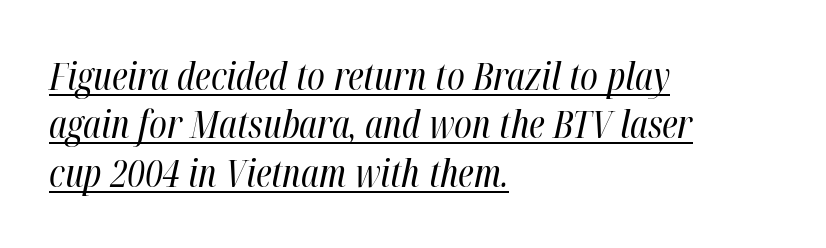
The face used here is proportionally spaced, like ordinary book or web type. The passage shown leans; its letterforms are oblique. Vertical spacing — default. A student would call this left alignment; a typographer would say flush left, rag right.
